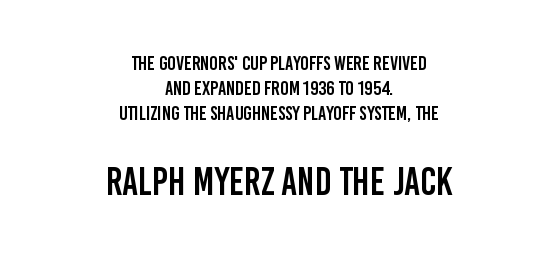
Q: Is the text italic (slanted)? A: No, it is upright.
Q: Is the typeface a serif or a sans-serif typeface? A: Sans-serif.
Q: Is the text underlined? A: No.
Q: How is the paragraph aligned? A: Centered.
Q: Is the spacing between letters normal or unusually wide? A: Normal.
Q: Is the spacing between lines tight, normal or loose? A: Normal.
Q: Which block of text is set in a larger size, the first (top) or the second (bottom)? A: The second (bottom) one.
Q: Width (condensed, normal, or wide)? A: Condensed.
Q: Stroke contrast? A: Low.
Q: x-height? A: Large.
Q: Monospaced? A: No.
